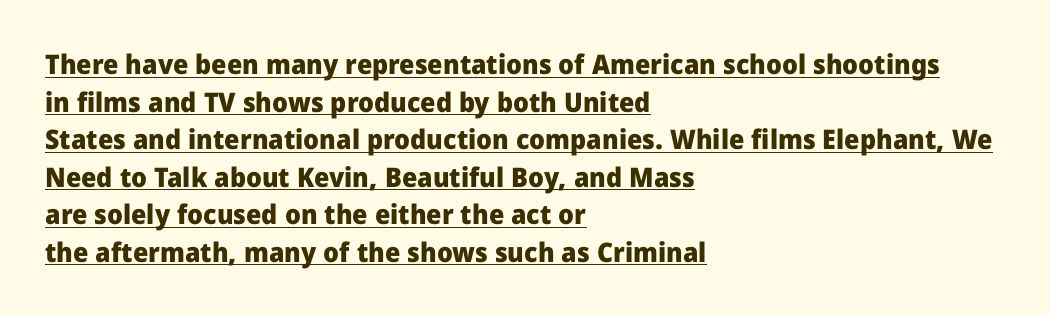
Q: Is the text bold? A: Yes.
Q: Is the text italic (slanted)? A: No, it is upright.
Q: Is the text underlined? A: Yes.
Q: How is the paragraph aligned? A: Left-aligned.
Q: Is the spacing between letters normal or unusually wide? A: Normal.
Q: Is the spacing between lines tight, normal or loose? A: Normal.
